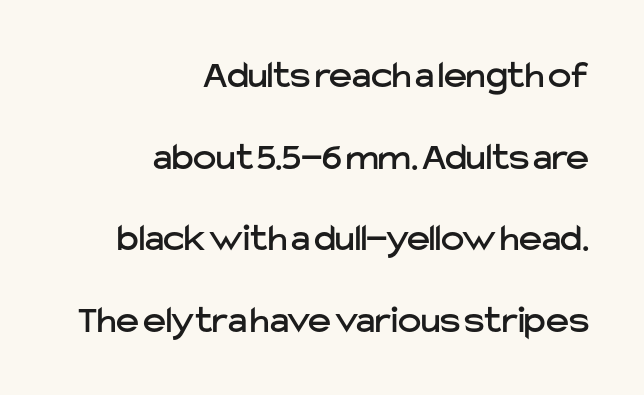
The specimen reads as upright at a glance. Is this a fixed-width face? No — the glyphs have proportional, varying widths. Line endings align vertically; line beginnings do not. You can tell from the bare stems that sans-serif type was used.
